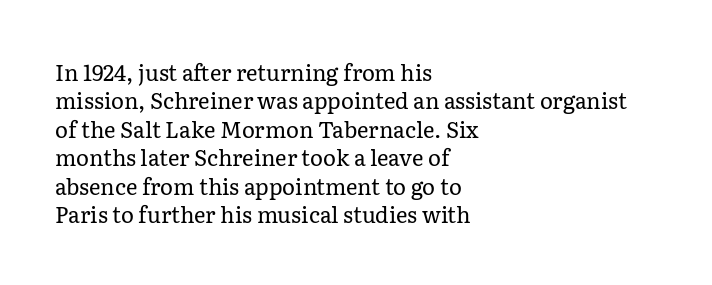
{"italic": "no", "bold": "no", "underline": "no", "align": "left", "line_spacing": "normal", "line_spacing_ratio": 1.29, "letter_spacing": "normal", "letter_spacing_em": 0.0, "glyph_px": 22}
